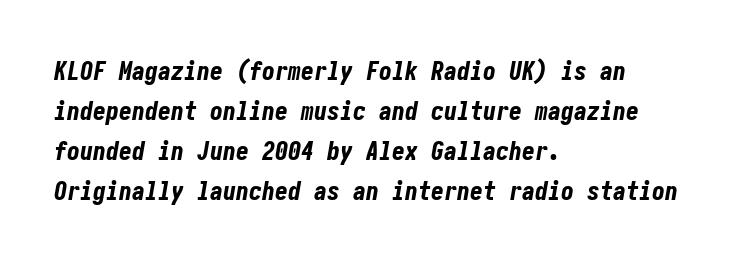
The image shows 26 px bold type, italic (leaning right); set left-aligned, normal line spacing (1.54x), normal letter spacing, not underlined.
